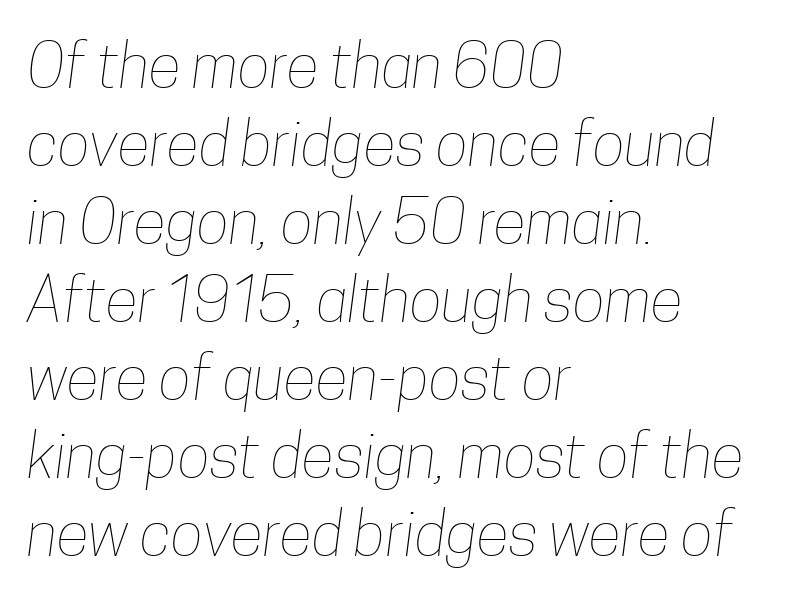
The line-height multiplier appears to be the usual default. Letters have the restrained weight of plain body copy at most. Glyph-to-glyph distance matches everyday printed text. A clean baseline with only descenders dipping below it.
